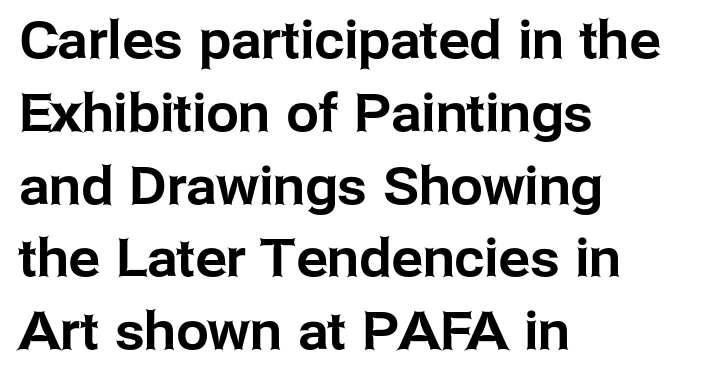
The designer left line spacing at the default. Stroke terminals: plain, sans-serif. This is roman type, the default non-slanted kind. The words here are not underlined. Line starts are locked; line ends wander. A typesetter would call this proportional, since set widths differ per character.
